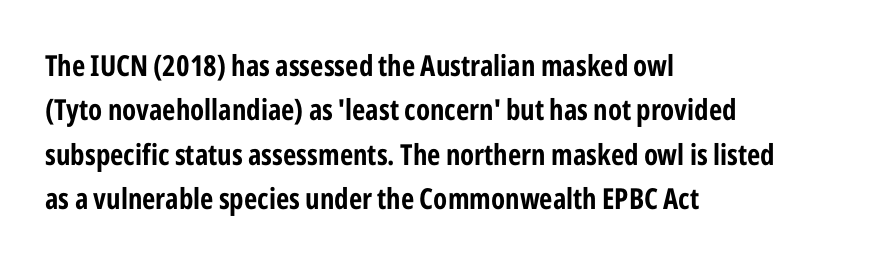
Vertical strokes here are truly vertical. Do the characters align in a grid? No, the font is proportional. The face used here is a sans, in the tradition of grotesques and geometrics. Short and long lines alike share a common starting point at left. Beneath every word, the page is bare.
